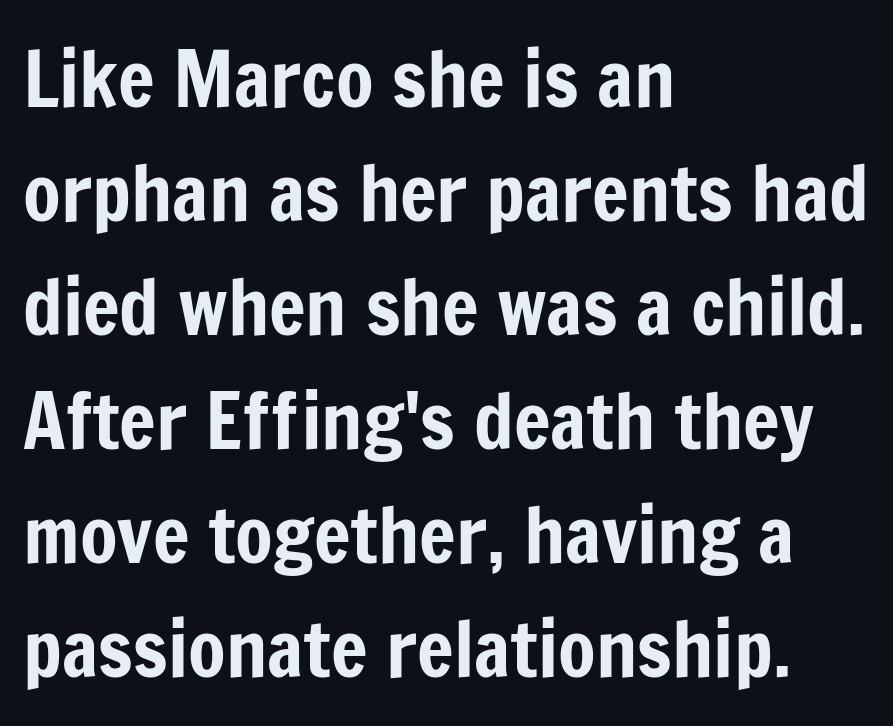
{"serif": "no", "italic": "no", "width": "condensed", "stroke_contrast": "low", "x_height": "medium", "monospaced": "no", "underline": "no", "align": "left", "line_spacing": "normal", "line_spacing_ratio": 1.48, "letter_spacing": "normal", "letter_spacing_em": 0.0, "glyph_px": 77}
